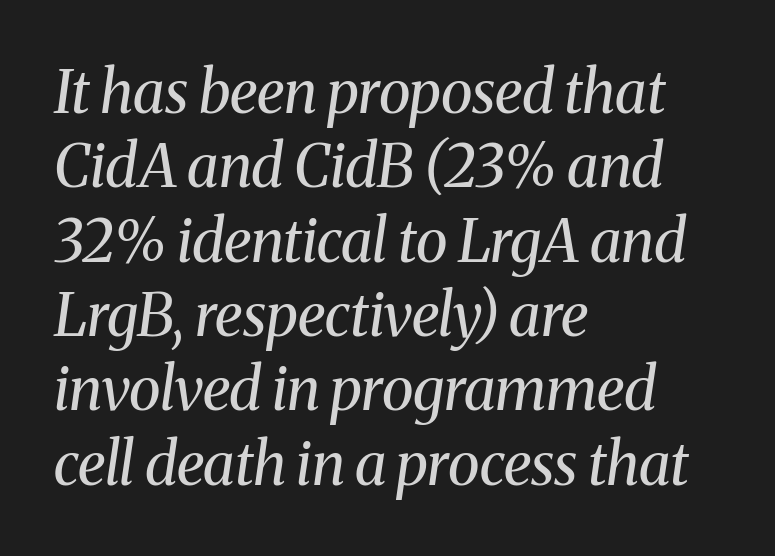
Q: Is the text bold? A: No.
Q: Is the text italic (slanted)? A: Yes, it leans right by about 8 degrees.
Q: Is the typeface a serif or a sans-serif typeface? A: Serif.
Q: Is the text underlined? A: No.
Q: How is the paragraph aligned? A: Left-aligned.
Q: Is the spacing between letters normal or unusually wide? A: Normal.
Q: Is the spacing between lines tight, normal or loose? A: Normal.
Q: Width (condensed, normal, or wide)? A: Normal.
Q: Stroke contrast? A: Medium.
Q: x-height? A: Medium.
Q: Monospaced? A: No.
